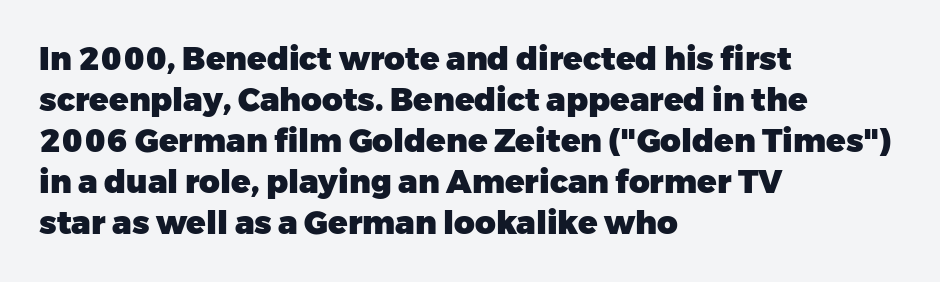
The image shows 32 px heavy sans-serif type, upright; set left-aligned, normal line spacing (1.28x), normal letter spacing, not underlined; low stroke contrast and a medium x-height.
